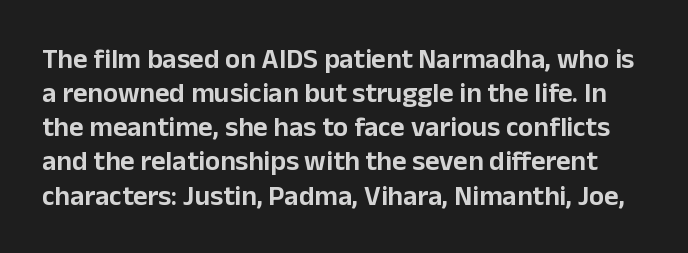
The face used here is a sans, in the tradition of grotesques and geometrics. This is the regular roman posture of the typeface. Clear beneath every line of the passage. Students, note that the glyphs here touch the page at normal intervals. Note the varied advance widths — an 'i' is clearly narrower than an 'm'.
